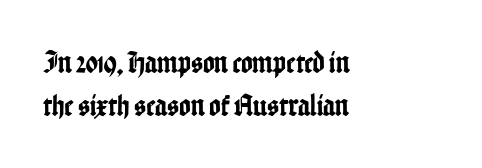
This sample uses plain, unmodified letter spacing. Posture: vertical. The passage shown stacks its lines at a standard gap. Line starts are locked; line ends wander. The characters display no serif detailing; their extremities are plain.
